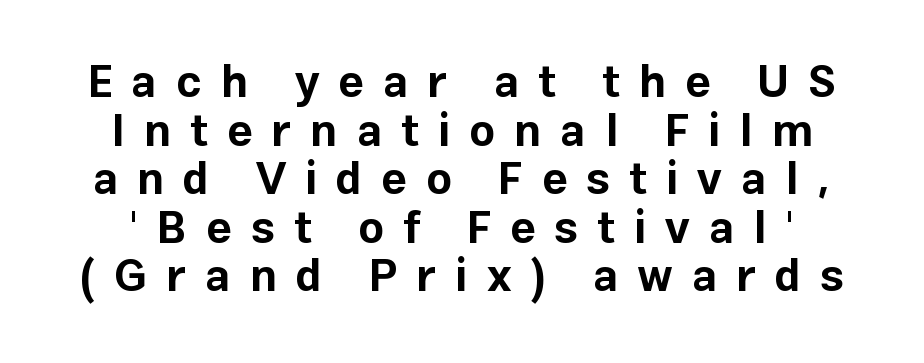
The passage shown has open, widely tracked lettering throughout. Whoever set this chose condensed vertical rhythm over breathing room. The text was rendered using a sans face with plain stroke endings. Each letter keeps its own natural width here, so spacing adapts to shape.
